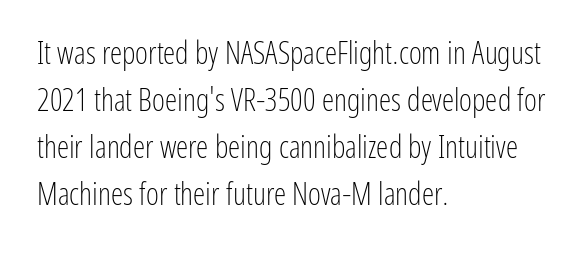
{"serif": "no", "italic": "no", "bold": "no", "weight": "light", "width": "condensed", "stroke_contrast": "low", "x_height": "medium", "monospaced": "no", "underline": "no", "align": "left", "line_spacing": "normal", "line_spacing_ratio": 1.52, "letter_spacing": "normal", "letter_spacing_em": 0.0, "glyph_px": 31}
